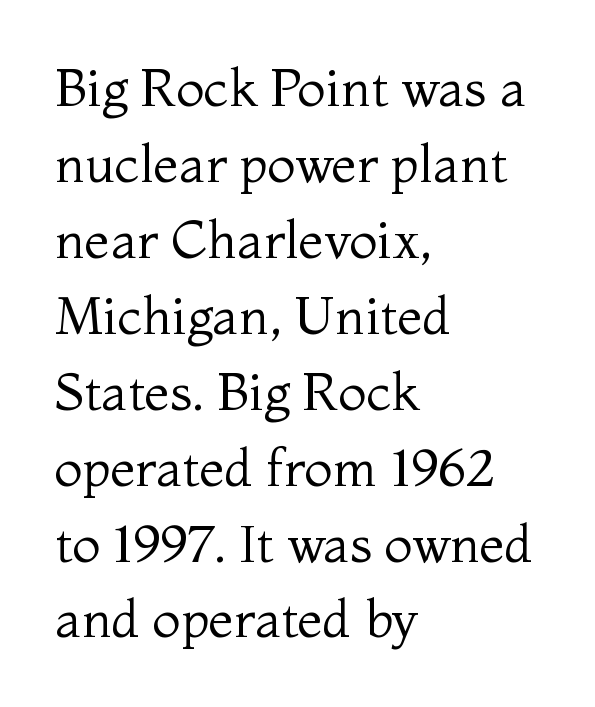
Q: Is the text bold? A: No.
Q: Is the text italic (slanted)? A: No, it is upright.
Q: Is the typeface a serif or a sans-serif typeface? A: Serif.
Q: Is the text underlined? A: No.
Q: How is the paragraph aligned? A: Left-aligned.
Q: Is the spacing between letters normal or unusually wide? A: Normal.
Q: Is the spacing between lines tight, normal or loose? A: Normal.
Q: Width (condensed, normal, or wide)? A: Normal.
Q: Stroke contrast? A: Medium.
Q: x-height? A: Medium.
Q: Monospaced? A: No.
